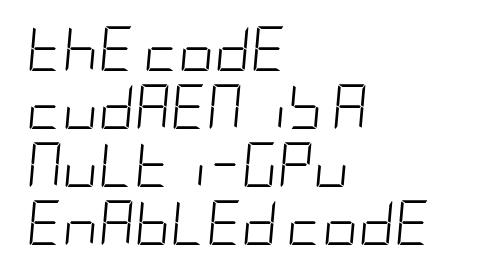
Q: Is the text bold? A: No.
Q: Is the text italic (slanted)? A: Yes, it leans right by about 5 degrees.
Q: Is the text underlined? A: No.
Q: How is the paragraph aligned? A: Left-aligned.
Q: Is the spacing between letters normal or unusually wide? A: Normal.
Q: Is the spacing between lines tight, normal or loose? A: Normal.
Q: Width (condensed, normal, or wide)? A: Condensed.
Q: Stroke contrast? A: Low.
Q: x-height? A: Large.
